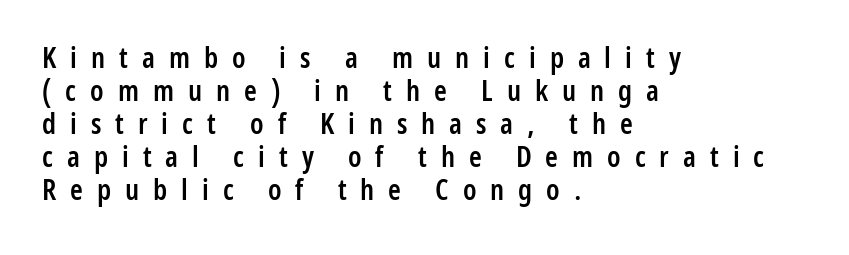
{"serif": "no", "italic": "no", "bold": "semi", "weight": "semibold", "width": "condensed", "stroke_contrast": "low", "x_height": "medium", "monospaced": "no", "underline": "no", "align": "left", "line_spacing": "tight", "line_spacing_ratio": 1.14, "letter_spacing": "wide", "letter_spacing_em": 0.48, "glyph_px": 29}
